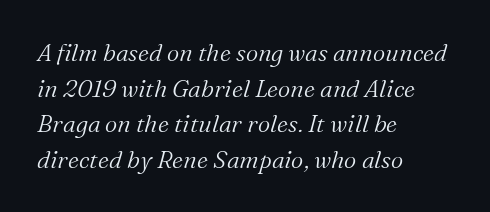
The text block is weighted toward the left margin, trailing off unevenly rightward. Clear beneath every line of the passage. Students, observe: this is what conventionally led text looks like. The typeface has the unassuming heft of standard copy or less. This rendering leaves character spacing at its baseline value. Tall strokes in this sample are angled rather than plumb.
